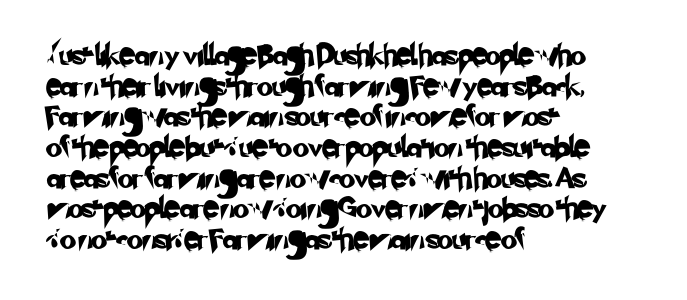
Honestly, the letter spacing is just normal — you wouldn't notice it. Is there much room between lines? A standard amount, neither cramped nor airy. Horizontal alignment here is leftward, the default for most running prose. Glance below the letters and you will spot only blank space.
